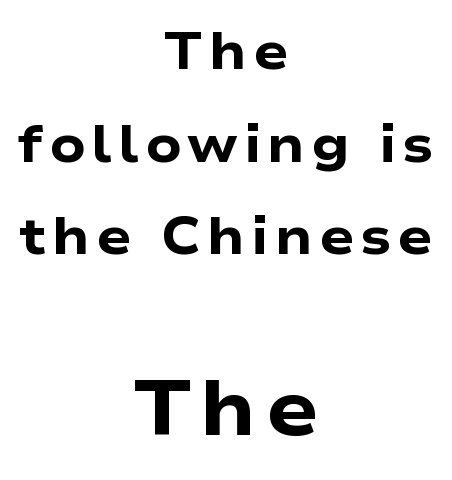
These lines stack symmetrically, like a column narrowing and widening about its center. Proportional: the letters do not fall into vertical columns. You can tell from the bare stems that sans-serif type was used. Here the second block reads like a headline and the first like body copy. Quick note: not italic, upright. The letters are bold, with thick, heavy strokes.
